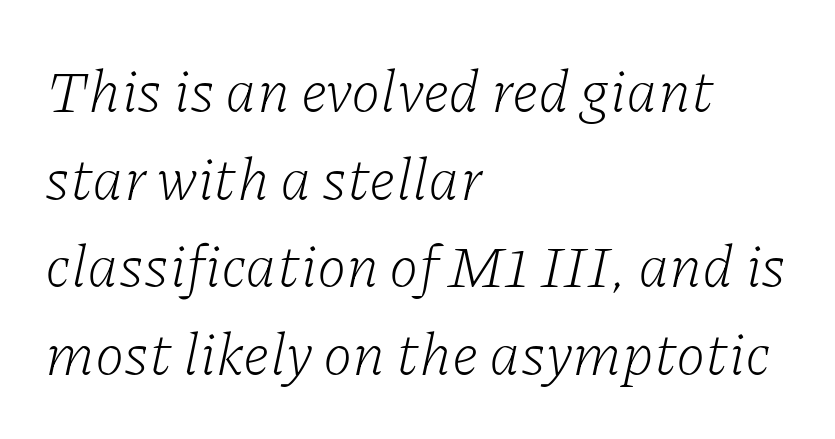
Q: Is the text bold? A: No.
Q: Is the text italic (slanted)? A: Yes, it leans right by about 11 degrees.
Q: Is the typeface a serif or a sans-serif typeface? A: Serif.
Q: Is the text underlined? A: No.
Q: How is the paragraph aligned? A: Left-aligned.
Q: Is the spacing between letters normal or unusually wide? A: Normal.
Q: Is the spacing between lines tight, normal or loose? A: Normal.
Q: Width (condensed, normal, or wide)? A: Normal.
Q: Stroke contrast? A: Low.
Q: x-height? A: Medium.
Q: Monospaced? A: No.
